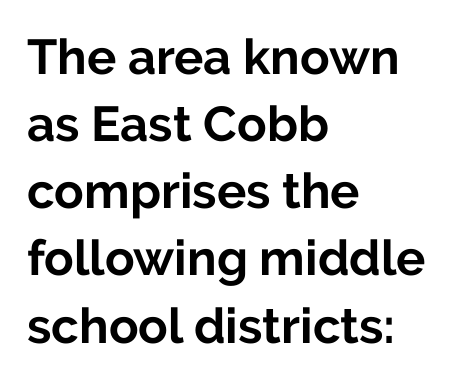
Leading matches the norm, producing a regular column. Classification — sans serif. The glyphs are unaccompanied by any horizontal stroke below them. Tracking here is standard; glyphs follow each other at the usual distance. Varying glyph widths throughout — classic text-font behaviour. Short and long lines alike share a common starting point at left.
